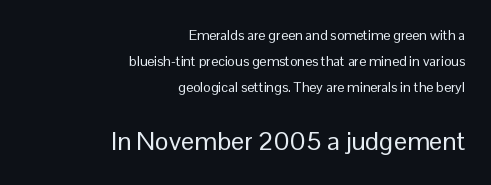
The image shows 26 px text type, upright; set right-aligned, line spacing 1.85x, normal letter spacing, not underlined; the second (bottom) block is 1.86x larger.
